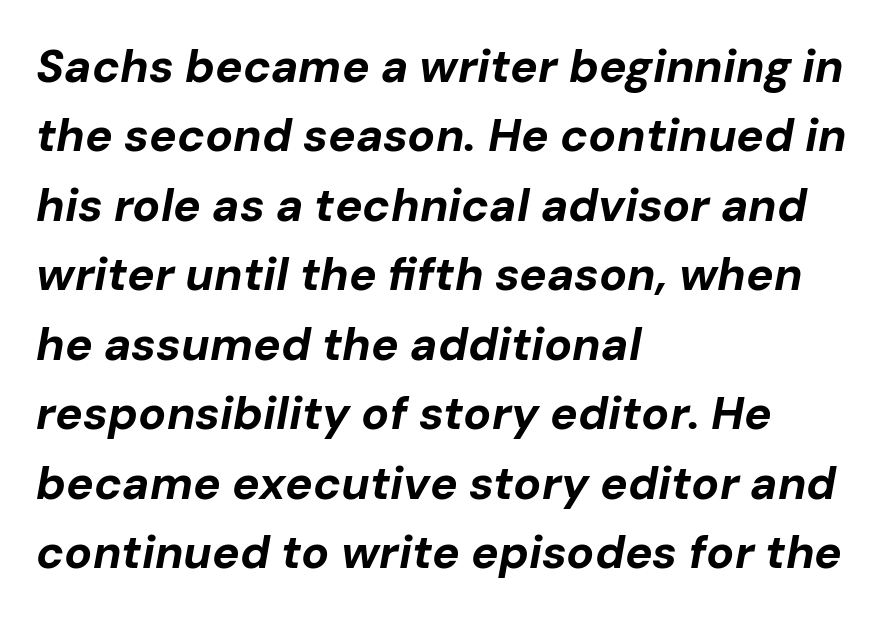
Q: Is the text bold? A: Yes.
Q: Is the text italic (slanted)? A: Yes, it leans right by about 10 degrees.
Q: Is the text underlined? A: No.
Q: How is the paragraph aligned? A: Left-aligned.
Q: Is the spacing between letters normal or unusually wide? A: Normal.
Q: Is the spacing between lines tight, normal or loose? A: Normal.
Q: Width (condensed, normal, or wide)? A: Normal.
Q: Stroke contrast? A: Low.
Q: x-height? A: Medium.
Q: Monospaced? A: No.
